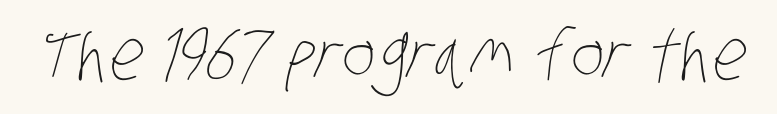
Descender tails drop into unmarked territory. Between one letter and the next there's only the usual sliver of space. The face looks like a standard text weight, possibly lighter. The face used here is proportionally spaced, like ordinary book or web type.
